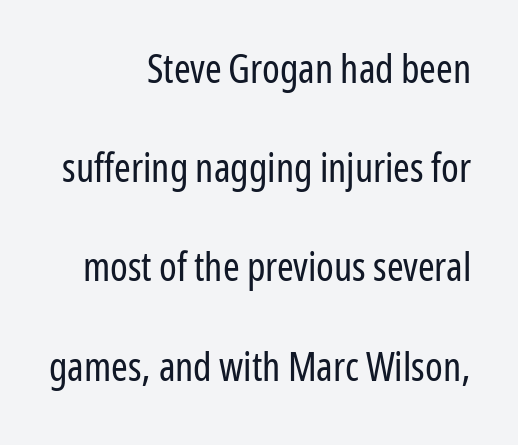
Q: Is the text bold? A: No.
Q: Is the text italic (slanted)? A: No, it is upright.
Q: Is the typeface a serif or a sans-serif typeface? A: Sans-serif.
Q: Is the text underlined? A: No.
Q: How is the paragraph aligned? A: Right-aligned.
Q: Is the spacing between letters normal or unusually wide? A: Normal.
Q: Is the spacing between lines tight, normal or loose? A: Loose.
Q: Width (condensed, normal, or wide)? A: Condensed.
Q: Stroke contrast? A: Low.
Q: x-height? A: Medium.
Q: Monospaced? A: No.
